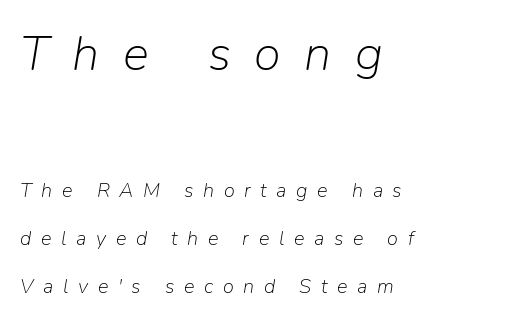
{"italic": "yes", "lean": "right", "slant_degrees": 9, "bold": "no", "weight": "light", "width": "normal", "stroke_contrast": "low", "x_height": "medium", "monospaced": "no", "underline": "no", "align": "left", "line_spacing": "loose", "line_spacing_ratio": 2.39, "letter_spacing": "wide", "letter_spacing_em": 0.48, "larger_block": "first", "size_ratio": 2.45, "glyph_px": 49}
